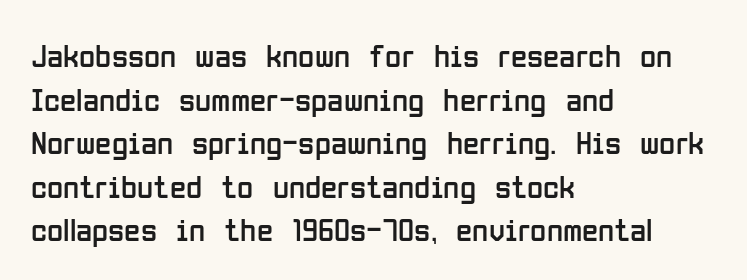
In terms of letterspacing, this is plain default setting. Successive baselines arrive at the customary interval. You could not count columns in this text — the font is proportionally spaced. This is the regular roman posture of the typeface. Unlike a traditional serif, this face leaves its strokes unadorned. Counters stay open thanks to moderate or lighter strokes.
